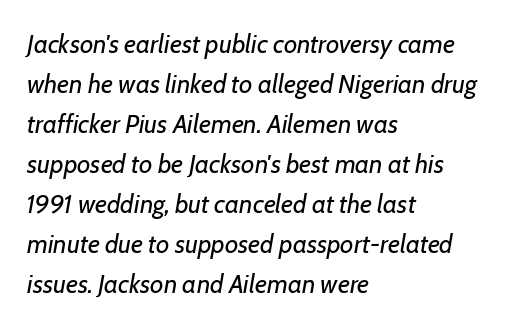
{"italic": "yes", "lean": "right", "slant_degrees": 7, "bold": "no", "underline": "no", "align": "left", "line_spacing": "normal", "line_spacing_ratio": 1.54, "letter_spacing": "normal", "letter_spacing_em": 0.0, "glyph_px": 26}
